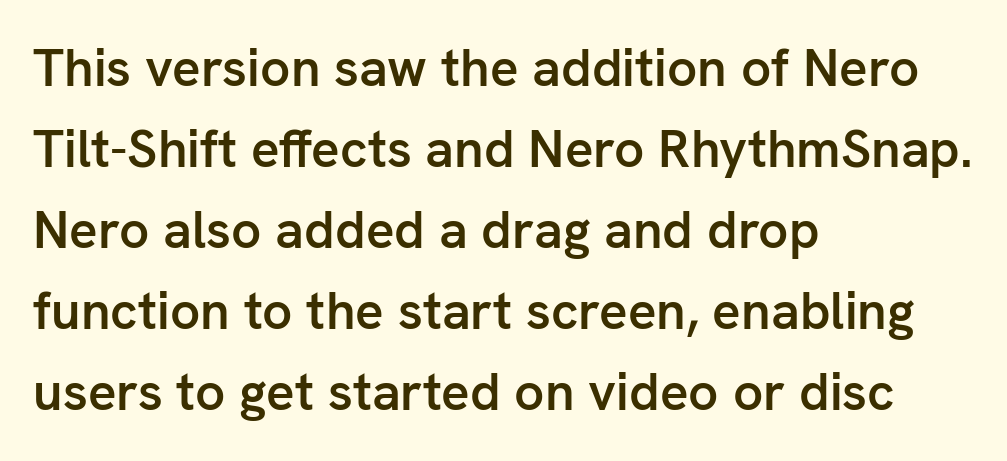
Every letter is mildly thick-stroked: semibold rather than bold. Check under the words: just untouched page. Line spacing here is normal. The rendering shows plain stroke endings on the letterforms — a sans-serif design. Glyph-to-glyph distance matches everyday printed text.
